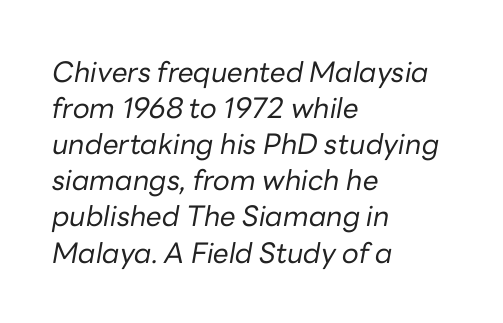
Italic: yes, the glyphs are oblique. The passage shown has conventional tracking throughout. Character widths vary here, with narrow letters taking less room than wide ones. The designer left line spacing at the default. Casual observation: everything's shoved over to the left. The strokes are not fattened; the text isn't bold.
